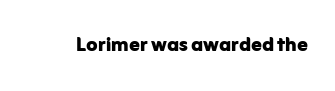
Only glyphs here, with clear space below each row. Rendered with straight, roman letterforms. The glyphs have the mass of a bold cut. Observe the ordinary spacing: letters are neighbours, not strangers.
